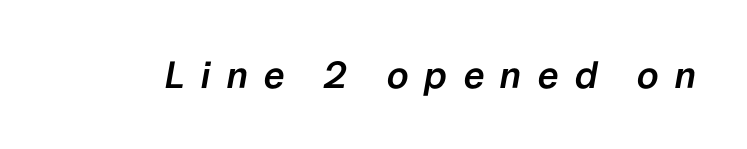
Does the weight exceed regular? Yes, but only to semibold. A typesetter would call this proportional, since set widths differ per character. Nobody drew a line under any word here. Would a proofreader flag this as italicized? Yes. How are the letters spaced? Widely, with obvious added tracking.
